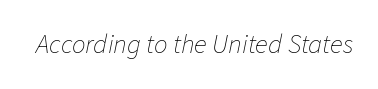
Bare-footed words on every line. Compared with a typical body face, this is equally light or lighter still. Spacing between characters is what you'd get straight out of the box. These lines were composed using italics.
